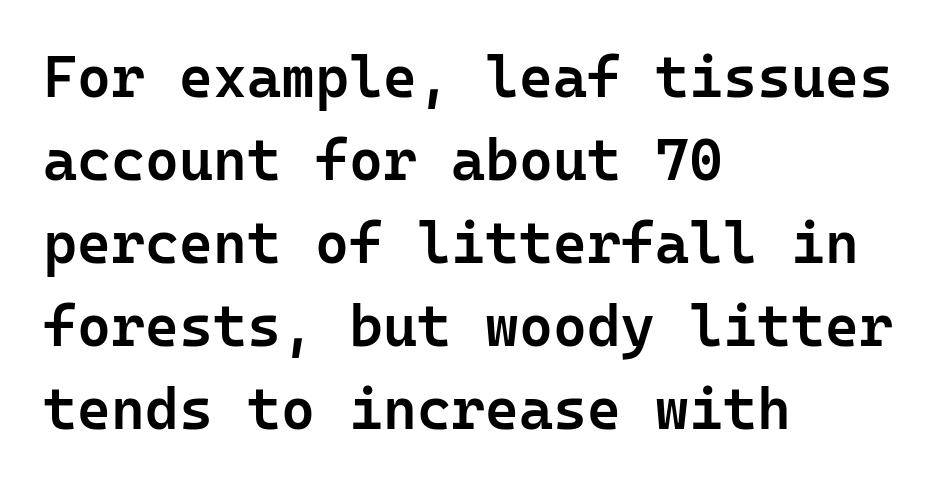
Q: Is the text bold? A: Semi-bold.
Q: Is the text italic (slanted)? A: No, it is upright.
Q: Is the typeface a serif or a sans-serif typeface? A: Sans-serif.
Q: Is the text underlined? A: No.
Q: How is the paragraph aligned? A: Left-aligned.
Q: Is the spacing between letters normal or unusually wide? A: Normal.
Q: Is the spacing between lines tight, normal or loose? A: Normal.
Q: Width (condensed, normal, or wide)? A: Normal.
Q: Stroke contrast? A: Low.
Q: x-height? A: Medium.
Q: Monospaced? A: Yes.
